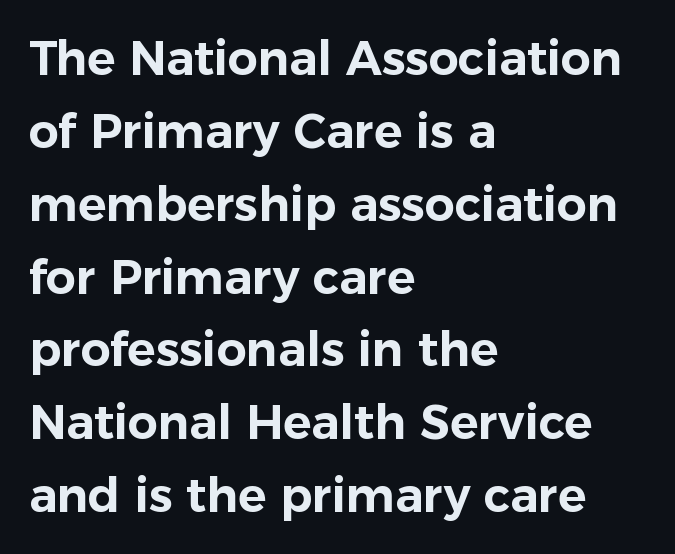
Nobody touched the tracking dial on this one. This rendering features lettering with no underline. Is the block centered? No — it sits flush against the left margin. Quick note: interline space is typical.
